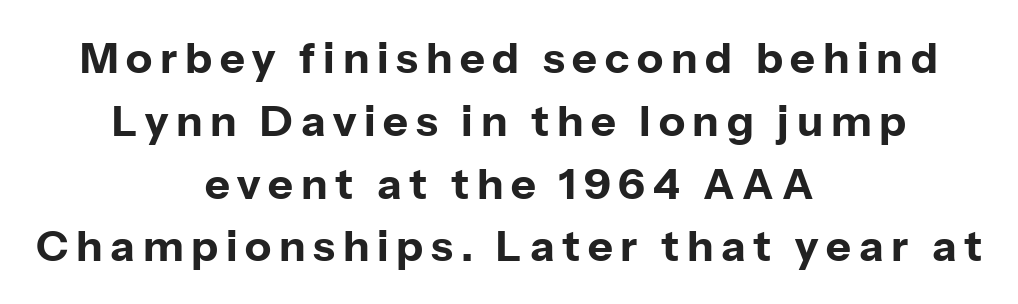
The image shows 43 px bold sans-serif type, upright; set centered, normal line spacing (1.46x), not underlined; low stroke contrast and a medium x-height.
